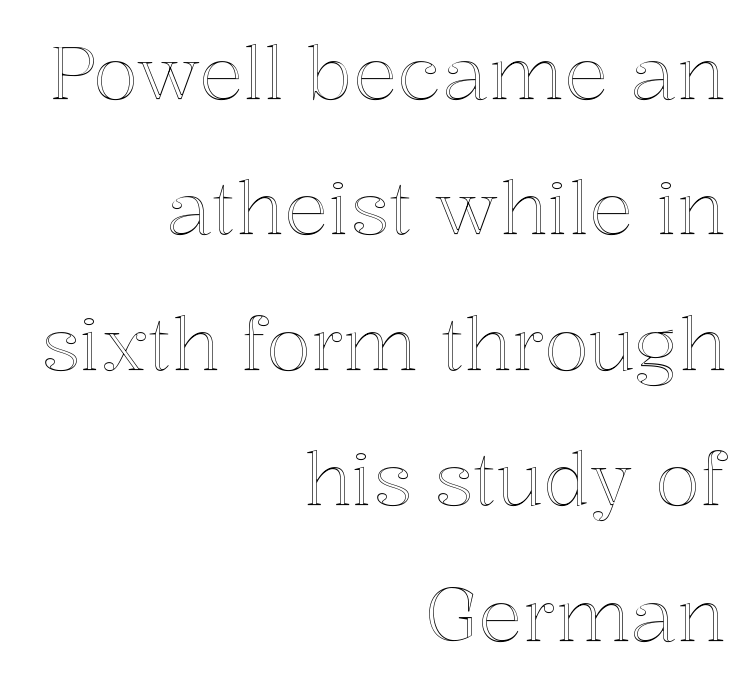
The image shows 74 px text type, upright; set right-aligned, line spacing 1.83x, normal letter spacing, not underlined; a medium x-height.
